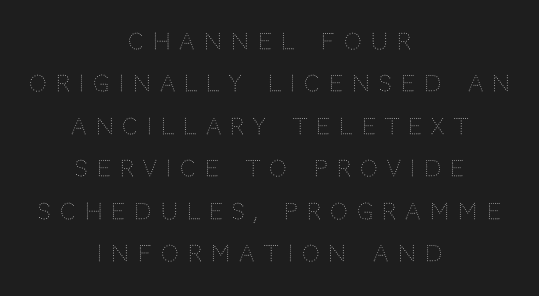
The image shows 22 px text type, upright; set centered, loose line spacing (1.93x), unusually wide letter spacing (+0.42 em), not underlined.
